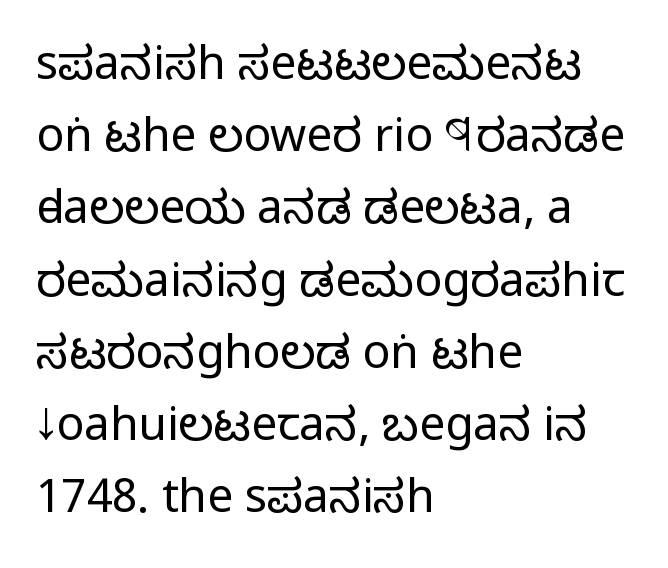
The image shows 46 px regular-weight, condensed sans-serif type, upright; set left-aligned, normal line spacing (1.57x), normal letter spacing, not underlined; low stroke contrast and a large x-height.
